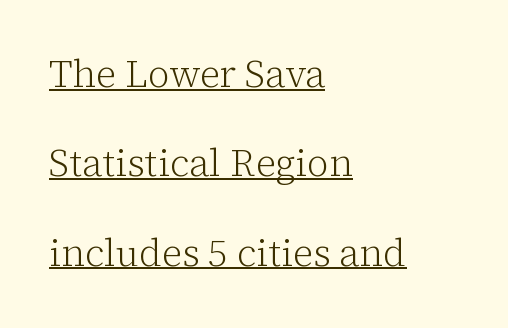
Q: Is the text bold? A: No.
Q: Is the text italic (slanted)? A: No, it is upright.
Q: Is the typeface a serif or a sans-serif typeface? A: Serif.
Q: Is the text underlined? A: Yes.
Q: How is the paragraph aligned? A: Left-aligned.
Q: Is the spacing between letters normal or unusually wide? A: Normal.
Q: Is the spacing between lines tight, normal or loose? A: Loose.
Q: Width (condensed, normal, or wide)? A: Normal.
Q: Stroke contrast? A: Low.
Q: x-height? A: Medium.
Q: Monospaced? A: No.
